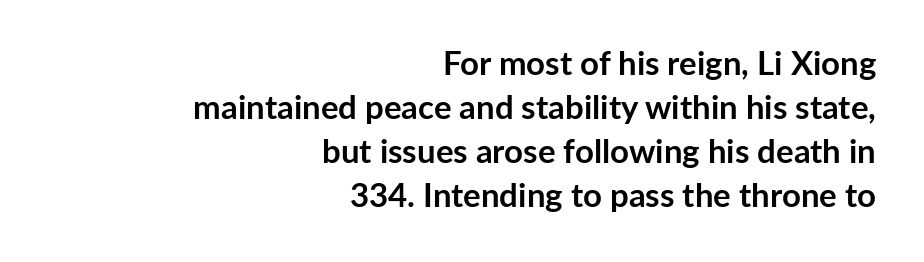
The image shows 33 px semibold sans-serif type, upright; set right-aligned, normal line spacing (1.33x), normal letter spacing, not underlined; low stroke contrast and a medium x-height.
